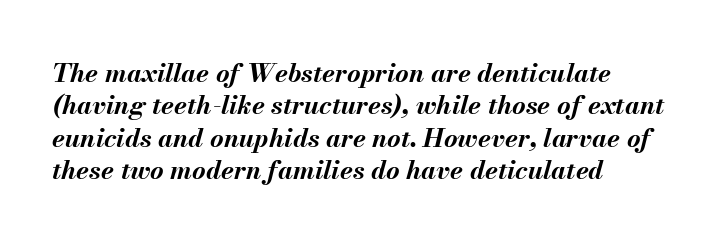
{"italic": "yes", "lean": "right", "slant_degrees": 13, "bold": "yes", "underline": "no", "align": "left", "line_spacing": "normal", "line_spacing_ratio": 1.25, "letter_spacing": "normal", "letter_spacing_em": 0.0, "glyph_px": 26}
